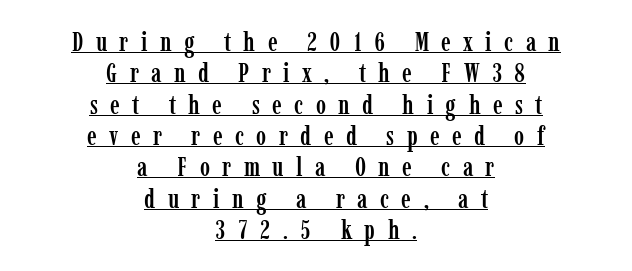
The image shows 27 px text type, upright; set centered, line spacing 1.16x, unusually wide letter spacing (+0.46 em), underlined.
